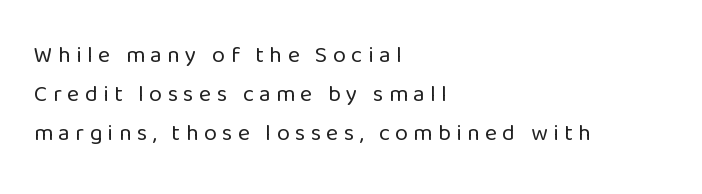
{"italic": "no", "bold": "no", "underline": "no", "align": "left", "line_spacing": "normal", "line_spacing_ratio": 1.69, "letter_spacing": "wide", "letter_spacing_em": 0.24, "glyph_px": 23}
